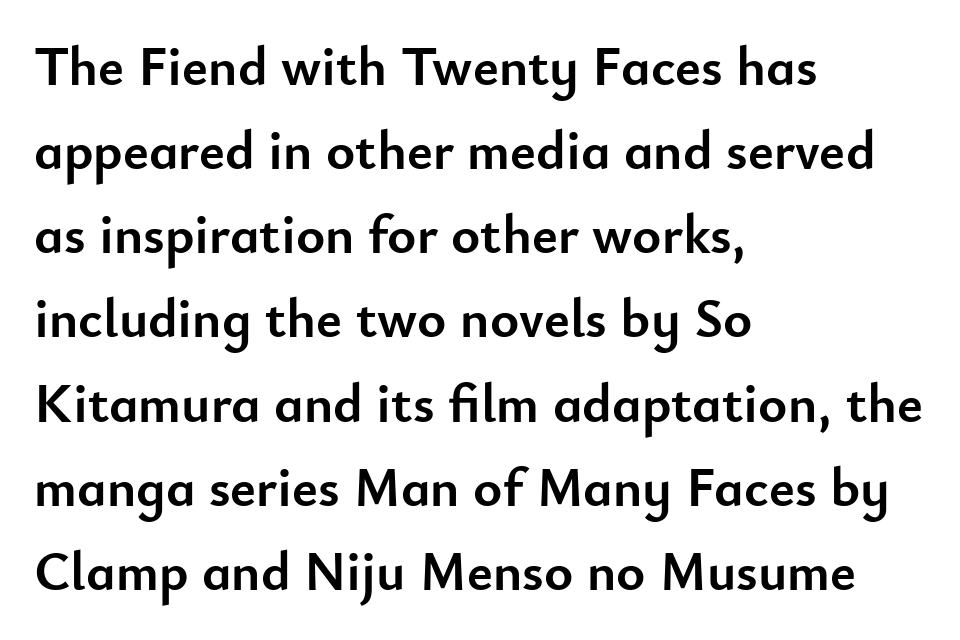
Q: Is the text bold? A: Yes.
Q: Is the text italic (slanted)? A: No, it is upright.
Q: Is the typeface a serif or a sans-serif typeface? A: Sans-serif.
Q: Is the text underlined? A: No.
Q: How is the paragraph aligned? A: Left-aligned.
Q: Is the spacing between letters normal or unusually wide? A: Normal.
Q: Is the spacing between lines tight, normal or loose? A: Normal.
Q: Width (condensed, normal, or wide)? A: Normal.
Q: Stroke contrast? A: Low.
Q: x-height? A: Small.
Q: Monospaced? A: No.
